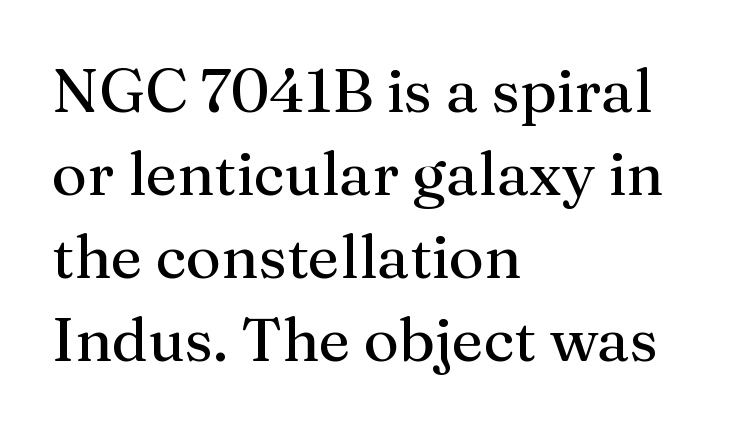
{"serif": "yes", "italic": "no", "bold": "no", "weight": "regular", "width": "normal", "stroke_contrast": "medium", "x_height": "medium", "monospaced": "no", "underline": "no", "align": "left", "line_spacing": "normal", "line_spacing_ratio": 1.36, "letter_spacing": "normal", "letter_spacing_em": 0.0, "glyph_px": 61}
